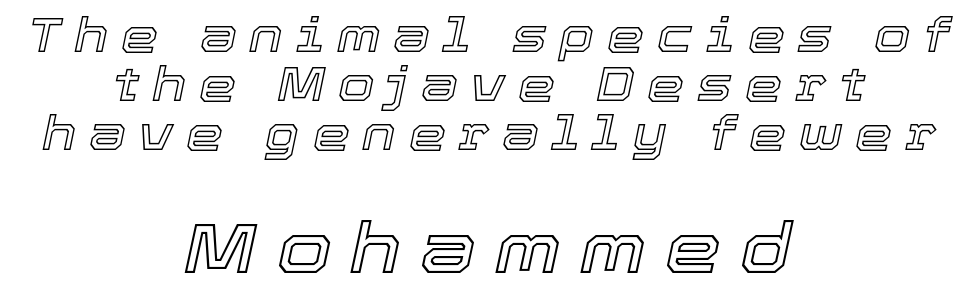
{"italic": "yes", "lean": "right", "slant_degrees": 12, "width": "normal", "x_height": "medium", "monospaced": "no", "underline": "no", "align": "center", "line_spacing": "tight", "line_spacing_ratio": 1.04, "letter_spacing": "wide", "letter_spacing_em": 0.27, "larger_block": "second", "size_ratio": 1.51, "glyph_px": 71}
